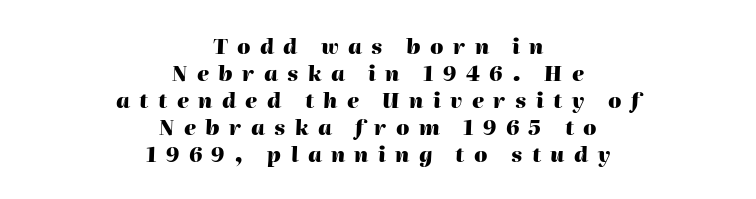
{"italic": "yes", "lean": "right", "slant_degrees": 2, "bold": "yes", "underline": "no", "align": "center", "line_spacing": "normal", "line_spacing_ratio": 1.29, "letter_spacing": "wide", "letter_spacing_em": 0.45, "glyph_px": 21}
